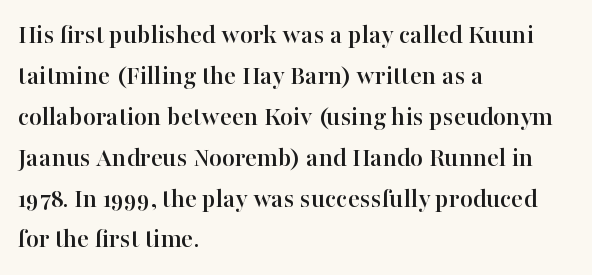
Look at the tracking — it's just the regular setting, nothing added. What kind of face is this? One with serifs. In terms of posture, this sample is upright. The paragraph shown leans on its left margin.
